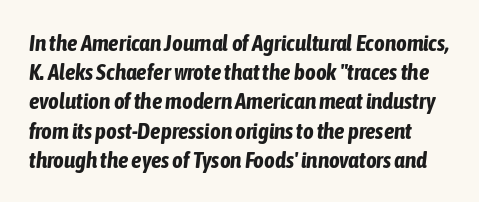
Q: Is the text bold? A: Yes.
Q: Is the text italic (slanted)? A: Yes, it leans right by about 6 degrees.
Q: Is the text underlined? A: No.
Q: Is the spacing between letters normal or unusually wide? A: Normal.
Q: Is the spacing between lines tight, normal or loose? A: Normal.
